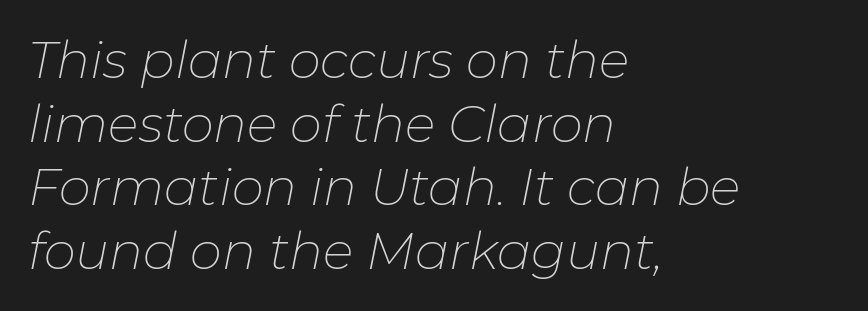
The face used here is proportionally spaced, like ordinary book or web type. The face used here has a pronounced slope to its letters. This sample is left-justified, so line endings fall wherever the words run out. A bare baseline throughout the passage. No extra ink here — the face is not bold. Reading down the column, the eye jumps a familiar distance to each next line.
